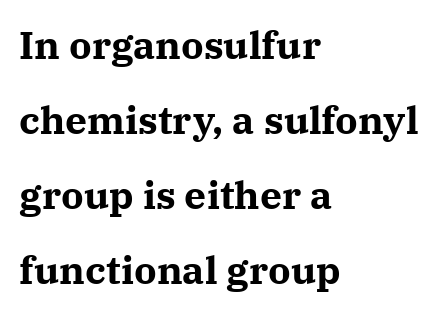
Ordinary non-slanted type is in use. The letters are bold, with thick, heavy strokes. Look at the tracking — it's just the regular setting, nothing added. The face used here is seriffed, in the tradition of book romans. The paragraph shown leans on its left margin.
